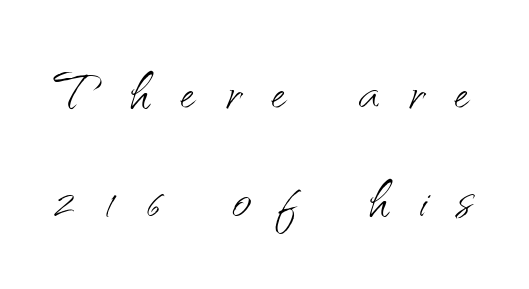
Q: Is the text bold? A: No.
Q: Is the text italic (slanted)? A: Yes.
Q: Is the typeface a serif or a sans-serif typeface? A: Sans-serif.
Q: Is the text underlined? A: No.
Q: Is the spacing between letters normal or unusually wide? A: Unusually wide.
Q: Is the spacing between lines tight, normal or loose? A: Normal.
Q: Width (condensed, normal, or wide)? A: Normal.
Q: Stroke contrast? A: Medium.
Q: x-height? A: Small.
Q: Monospaced? A: No.
